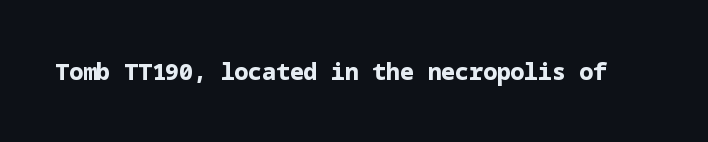
{"italic": "no", "bold": "yes", "underline": "no", "letter_spacing": "normal", "letter_spacing_em": 0.0, "glyph_px": 23}
